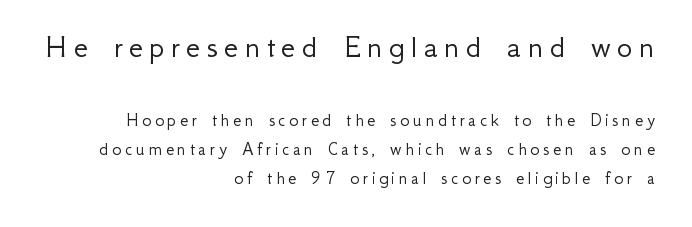
Q: Is the text bold? A: No.
Q: Is the text italic (slanted)? A: No, it is upright.
Q: Is the typeface a serif or a sans-serif typeface? A: Sans-serif.
Q: Is the text underlined? A: No.
Q: How is the paragraph aligned? A: Right-aligned.
Q: Is the spacing between lines tight, normal or loose? A: Normal.
Q: Which block of text is set in a larger size, the first (top) or the second (bottom)? A: The first (top) one.
Q: Width (condensed, normal, or wide)? A: Normal.
Q: Stroke contrast? A: Low.
Q: x-height? A: Small.
Q: Monospaced? A: No.
